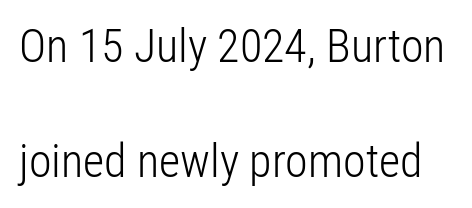
If you measured baseline to baseline, you'd find a long distance. Stems here are at most as thick as an everyday book face. A typesetter would call this proportional, since set widths differ per character. Glyph-to-glyph distance matches everyday printed text. Nothing sits at the stroke ends, so this counts as sans-serif.
